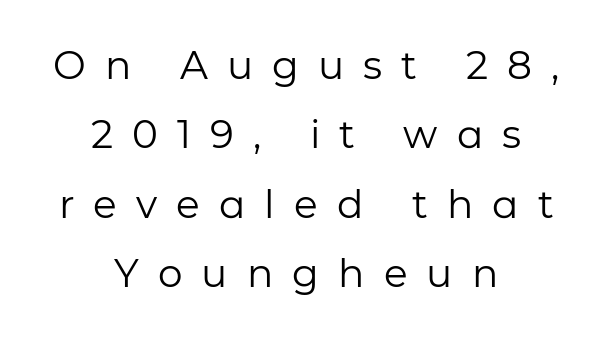
{"serif": "no", "italic": "no", "bold": "no", "weight": "regular", "width": "normal", "stroke_contrast": "low", "x_height": "medium", "monospaced": "no", "underline": "no", "align": "center", "line_spacing_ratio": 1.78, "letter_spacing": "wide", "letter_spacing_em": 0.49, "glyph_px": 39}
